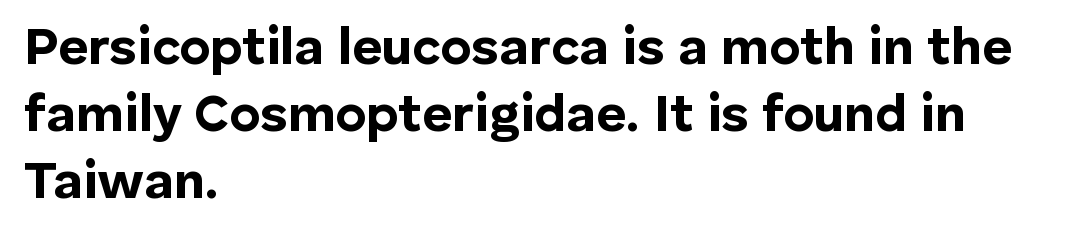
The image shows 52 px bold sans-serif type, upright; set left-aligned, normal line spacing (1.29x), normal letter spacing, not underlined; low stroke contrast and a medium x-height.
